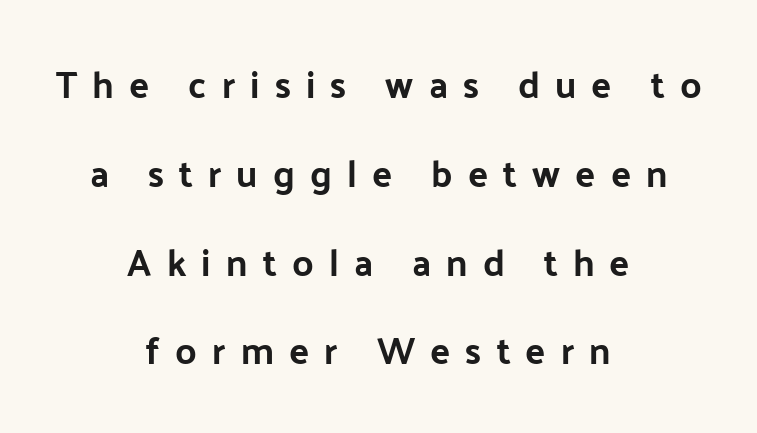
Q: Is the text italic (slanted)? A: No, it is upright.
Q: Is the typeface a serif or a sans-serif typeface? A: Sans-serif.
Q: Is the text underlined? A: No.
Q: How is the paragraph aligned? A: Centered.
Q: Is the spacing between letters normal or unusually wide? A: Unusually wide.
Q: Is the spacing between lines tight, normal or loose? A: Loose.
Q: Width (condensed, normal, or wide)? A: Normal.
Q: Stroke contrast? A: Low.
Q: x-height? A: Medium.
Q: Monospaced? A: No.
